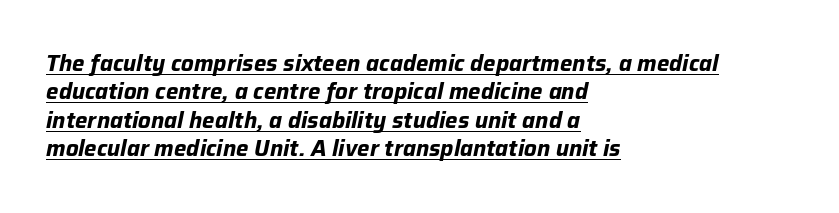
{"italic": "yes", "lean": "right", "slant_degrees": 12, "bold": "yes", "underline": "yes", "align": "left", "line_spacing": "normal", "line_spacing_ratio": 1.29, "letter_spacing": "normal", "letter_spacing_em": 0.0, "glyph_px": 22}
